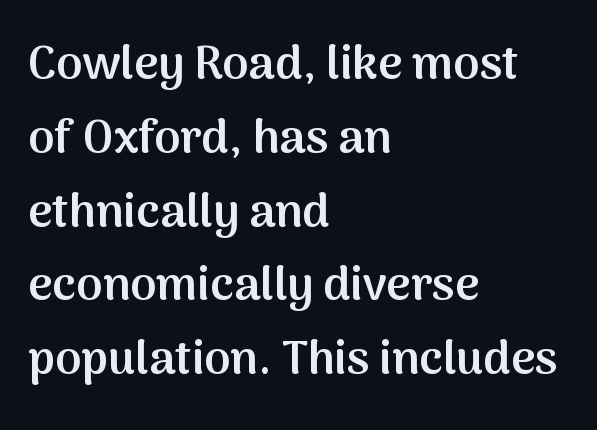
The image shows 47 px semibold sans-serif type, upright; set left-aligned, normal line spacing (1.57x), normal letter spacing, not underlined; medium stroke contrast and a medium x-height.
